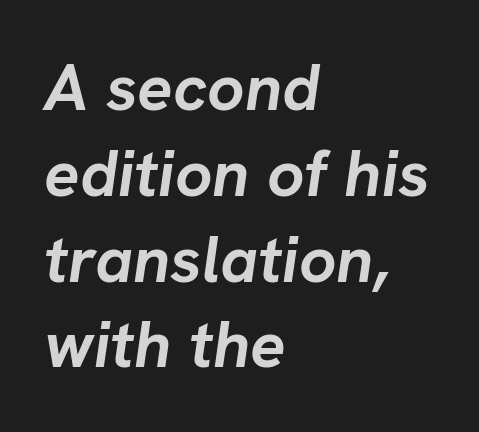
{"italic": "yes", "lean": "right", "slant_degrees": 8, "bold": "yes", "weight": "semibold", "width": "normal", "stroke_contrast": "low", "x_height": "medium", "monospaced": "no", "underline": "no", "align": "left", "line_spacing": "normal", "line_spacing_ratio": 1.3, "letter_spacing": "normal", "letter_spacing_em": 0.0, "glyph_px": 66}
